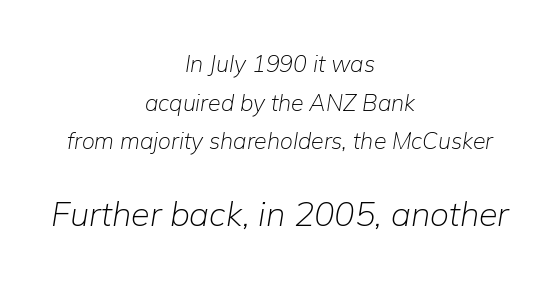
Q: Is the text bold? A: No.
Q: Is the text italic (slanted)? A: Yes, it leans right by about 9 degrees.
Q: Is the text underlined? A: No.
Q: How is the paragraph aligned? A: Centered.
Q: Is the spacing between letters normal or unusually wide? A: Normal.
Q: Is the spacing between lines tight, normal or loose? A: Normal.
Q: Which block of text is set in a larger size, the first (top) or the second (bottom)? A: The second (bottom) one.
Q: Width (condensed, normal, or wide)? A: Normal.
Q: Stroke contrast? A: Low.
Q: x-height? A: Medium.
Q: Monospaced? A: No.
